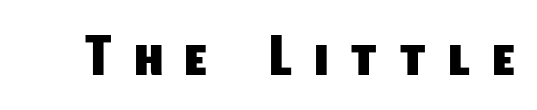
{"serif": "no", "bold": "yes", "weight": "heavy", "width": "condensed", "stroke_contrast": "low", "x_height": "medium", "monospaced": "no", "underline": "no", "letter_spacing": "wide", "letter_spacing_em": 0.44, "glyph_px": 53}
